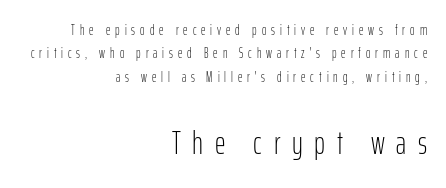
Vertically, the passage feels balanced, rows spaced as you'd expect. This is the regular roman posture of the typeface. Horizontal alignment here is rightward, an uncommon choice for prose. Think standard paragraph weight, or any step lighter than that. This sample has the flowing, uneven cadence of proportional lettering.
